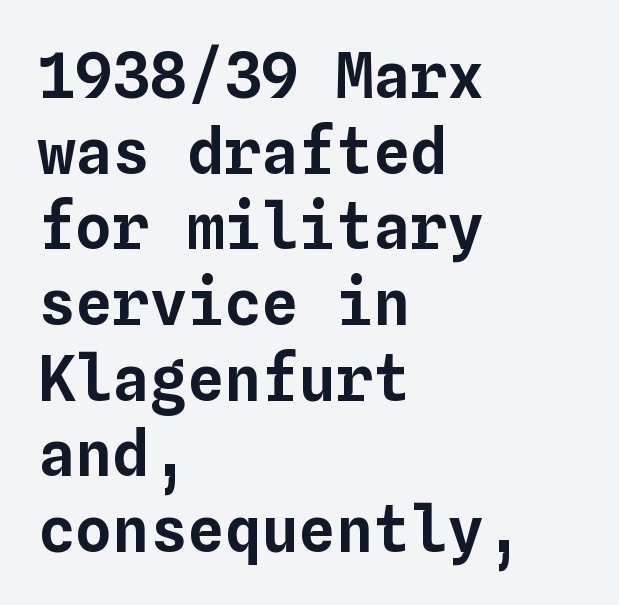
{"italic": "no", "width": "normal", "stroke_contrast": "low", "x_height": "medium", "monospaced": "yes", "underline": "no", "align": "left", "line_spacing_ratio": 1.22, "letter_spacing": "normal", "letter_spacing_em": 0.0, "glyph_px": 62}
